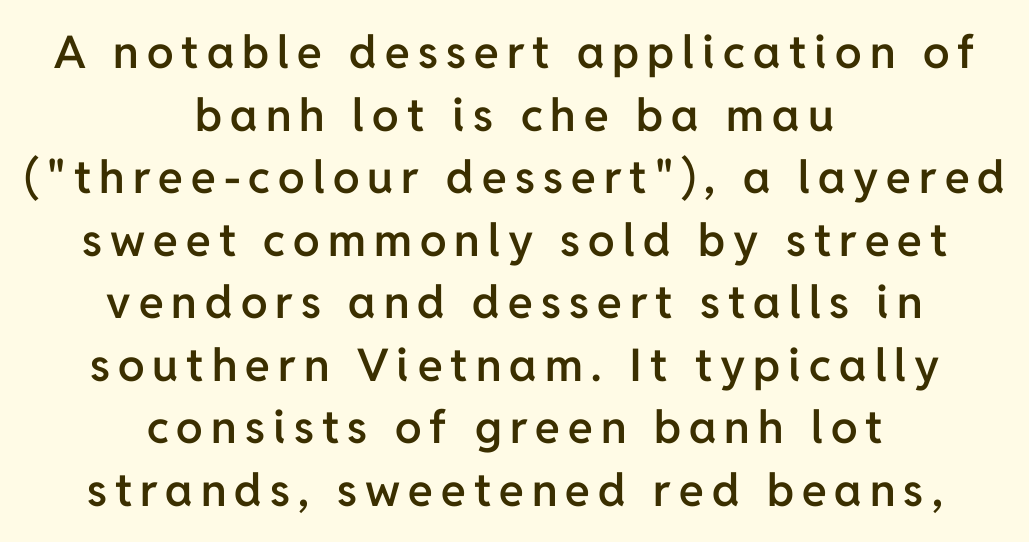
The block of text has a typical density, with ordinary space between rows. Horizontally, the lines are justified to the midpoint only. Clear beneath every line of the passage. The font is running at a semibold setting, under full bold. The face used here is a sans, in the tradition of grotesques and geometrics. Each letter keeps its own natural width here, so spacing adapts to shape.
